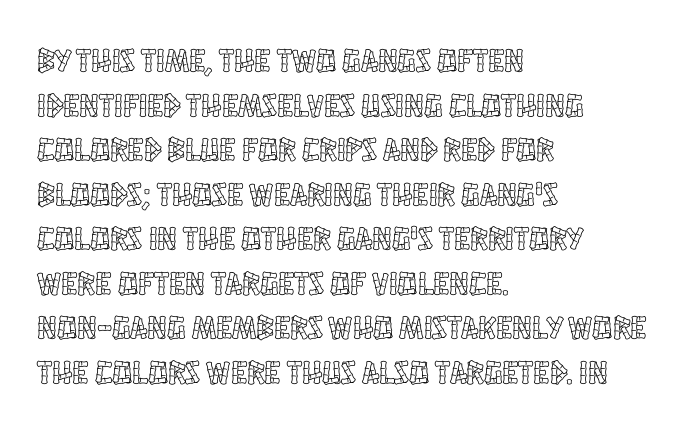
The image shows 33 px condensed type, upright; set left-aligned, normal line spacing (1.35x), normal letter spacing, not underlined; a large x-height.
